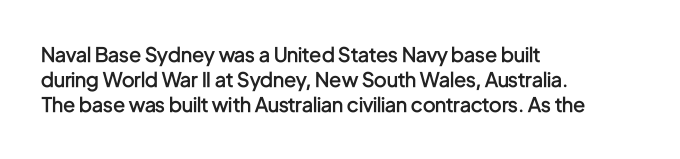
Caption: multi-line text, flush left, ragged right. Is the type bold? Partly — it's a semibold, heavier than regular but not fully bold. The rendering keeps characters at their native spacing. Is there any slant? The stems are plumb. Compared with typical paragraphs, the rows here are spaced about the same.
